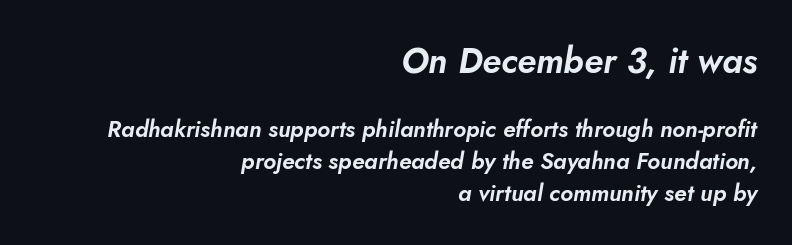
{"italic": "yes", "lean": "right", "slant_degrees": 10, "width": "normal", "stroke_contrast": "low", "x_height": "small", "monospaced": "no", "underline": "no", "align": "right", "line_spacing": "normal", "line_spacing_ratio": 1.39, "letter_spacing": "normal", "letter_spacing_em": 0.0, "larger_block": "first", "size_ratio": 1.52, "glyph_px": 35}
